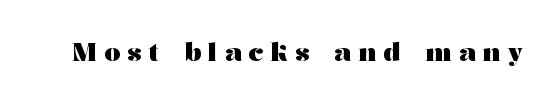
Q: Is the text bold? A: Yes.
Q: Is the text italic (slanted)? A: No, it is upright.
Q: Is the text underlined? A: No.
Q: Is the spacing between letters normal or unusually wide? A: Unusually wide.
